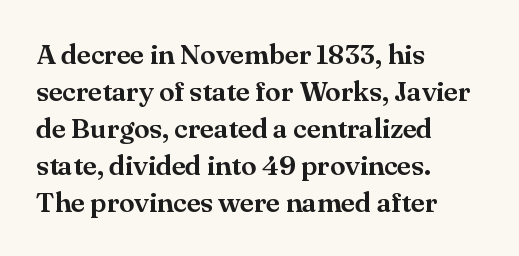
The image shows 28 px serif type, upright; set left-aligned, normal line spacing (1.32x), normal letter spacing, not underlined; medium stroke contrast and a small x-height.
